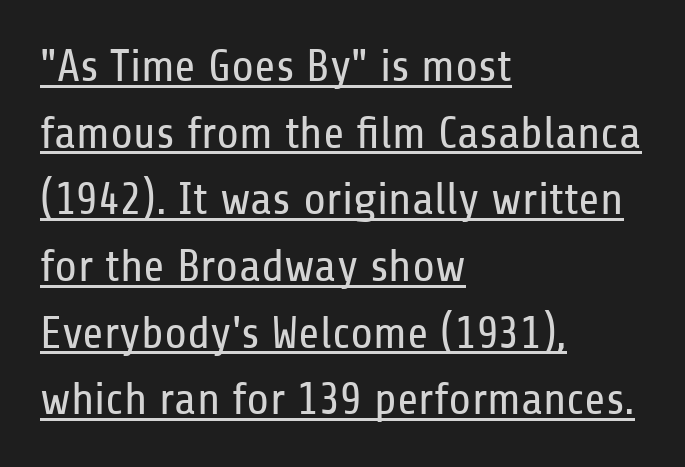
Q: Is the text bold? A: No.
Q: Is the text italic (slanted)? A: No, it is upright.
Q: Is the typeface a serif or a sans-serif typeface? A: Sans-serif.
Q: Is the text underlined? A: Yes.
Q: How is the paragraph aligned? A: Left-aligned.
Q: Is the spacing between letters normal or unusually wide? A: Normal.
Q: Is the spacing between lines tight, normal or loose? A: Normal.
Q: Width (condensed, normal, or wide)? A: Condensed.
Q: Stroke contrast? A: Low.
Q: x-height? A: Medium.
Q: Monospaced? A: No.
